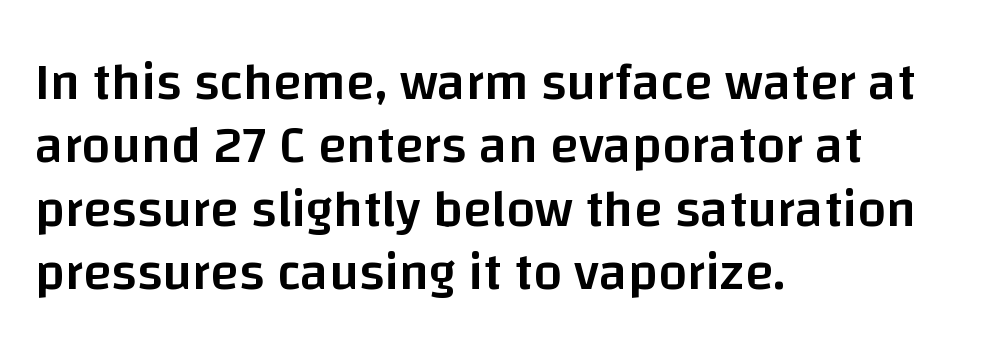
The image shows 52 px semibold sans-serif type, upright; set left-aligned, line spacing 1.22x, normal letter spacing, not underlined; low stroke contrast and a large x-height.
